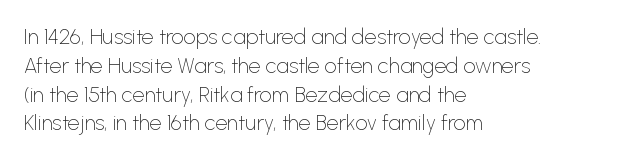
Each new line begins a customary step beneath the previous one. Stems here are at most as thick as an everyday book face. Words appear dense and cohesive because spacing is normal. Descenders hang freely into open space. The axis of the letterforms is exactly vertical.
